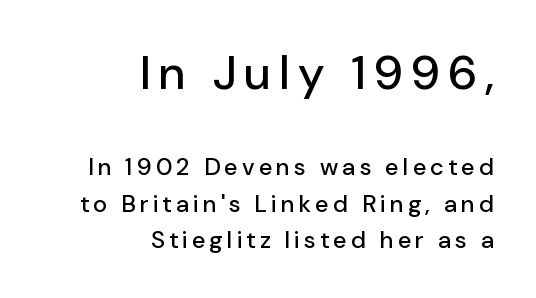
{"serif": "no", "italic": "no", "width": "normal", "stroke_contrast": "low", "x_height": "medium", "monospaced": "no", "underline": "no", "align": "right", "line_spacing": "normal", "line_spacing_ratio": 1.52, "larger_block": "first", "size_ratio": 1.96, "glyph_px": 47}
